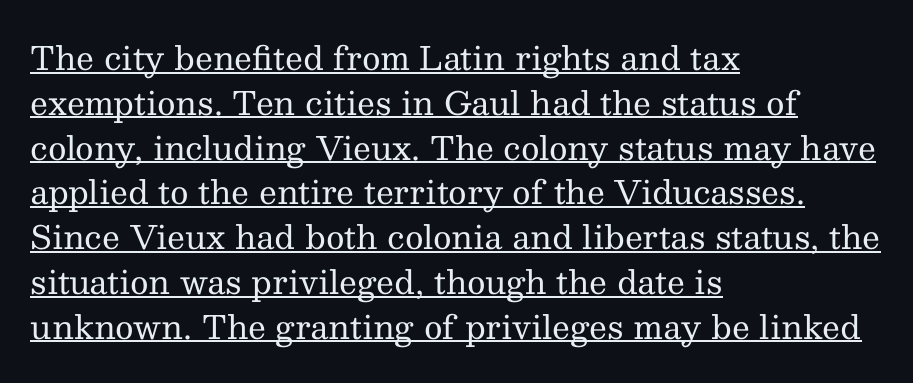
{"serif": "yes", "italic": "no", "bold": "no", "weight": "regular", "width": "normal", "stroke_contrast": "medium", "x_height": "medium", "monospaced": "no", "underline": "yes", "align": "left", "line_spacing": "normal", "line_spacing_ratio": 1.4, "letter_spacing": "normal", "letter_spacing_em": 0.0, "glyph_px": 32}
